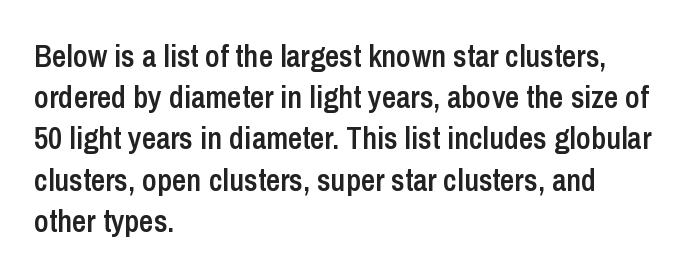
The image shows 31 px semibold, condensed sans-serif type, upright; set left-aligned, normal line spacing (1.33x), normal letter spacing, not underlined; low stroke contrast and a medium x-height.
